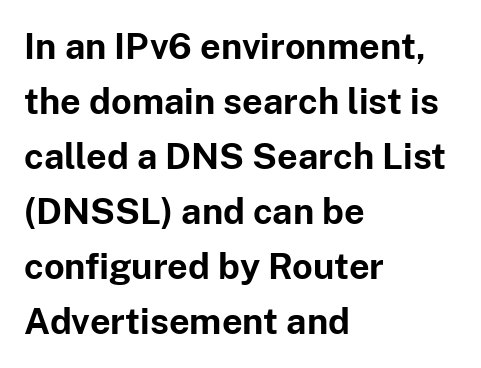
{"serif": "no", "italic": "no", "bold": "yes", "weight": "bold", "width": "normal", "stroke_contrast": "low", "x_height": "medium", "monospaced": "no", "underline": "no", "align": "left", "line_spacing": "normal", "line_spacing_ratio": 1.53, "letter_spacing": "normal", "letter_spacing_em": 0.0, "glyph_px": 36}
